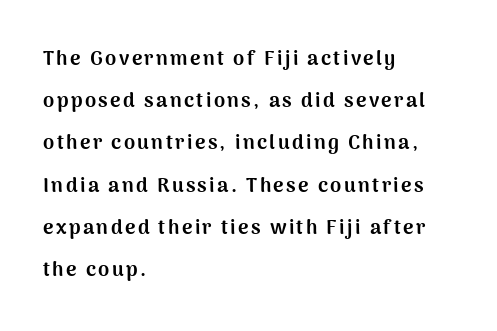
Each line starts at the same left margin while the right side varies. Type without underlining. Posture: straight, roman, zero tilt. Airy leading. The glyphs have the mass of a bold cut.
